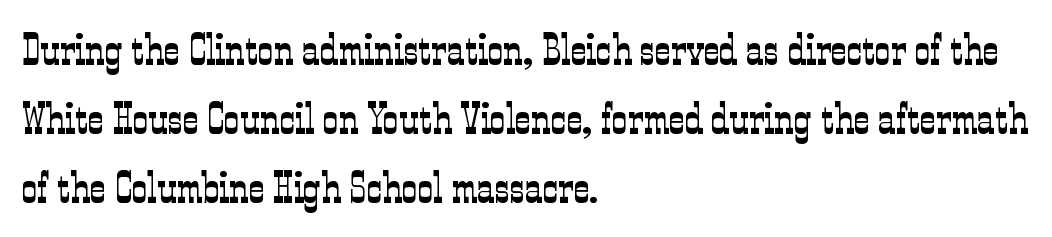
The image shows 44 px light, condensed serif type, upright; set left-aligned, normal line spacing (1.57x), normal letter spacing, not underlined; low stroke contrast and a medium x-height.
